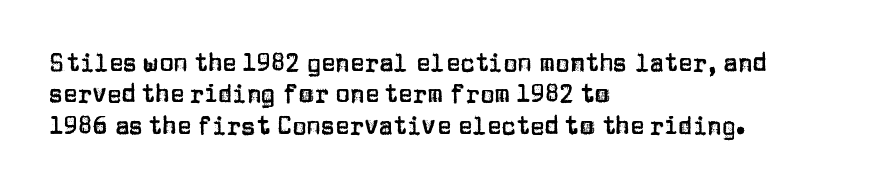
{"italic": "no", "underline": "no", "align": "left", "line_spacing": "normal", "line_spacing_ratio": 1.31, "letter_spacing": "normal", "letter_spacing_em": 0.0, "glyph_px": 24}
